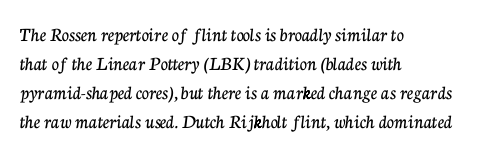
Rows of type keep a routine distance in the vertical direction. Is the block centered? No — it sits flush against the left margin. Letters rest on an invisible, unmarked baseline.
